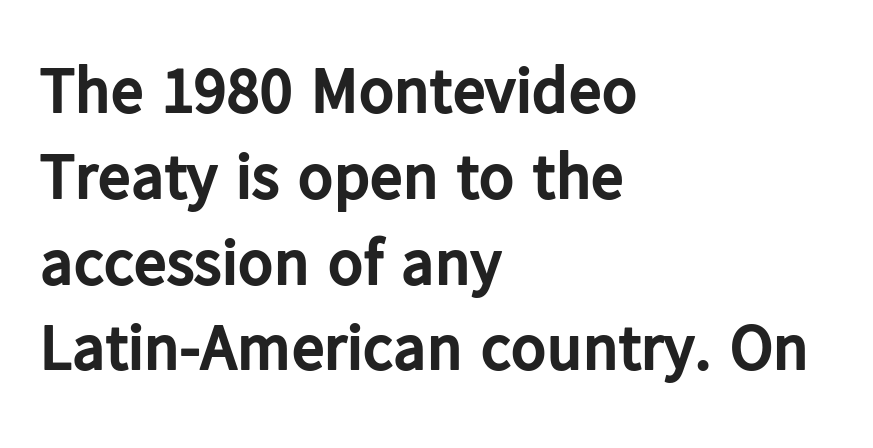
Q: Is the text bold? A: Yes.
Q: Is the text italic (slanted)? A: No, it is upright.
Q: Is the typeface a serif or a sans-serif typeface? A: Sans-serif.
Q: Is the text underlined? A: No.
Q: How is the paragraph aligned? A: Left-aligned.
Q: Is the spacing between letters normal or unusually wide? A: Normal.
Q: Is the spacing between lines tight, normal or loose? A: Normal.
Q: Width (condensed, normal, or wide)? A: Normal.
Q: Stroke contrast? A: Low.
Q: x-height? A: Medium.
Q: Monospaced? A: No.
